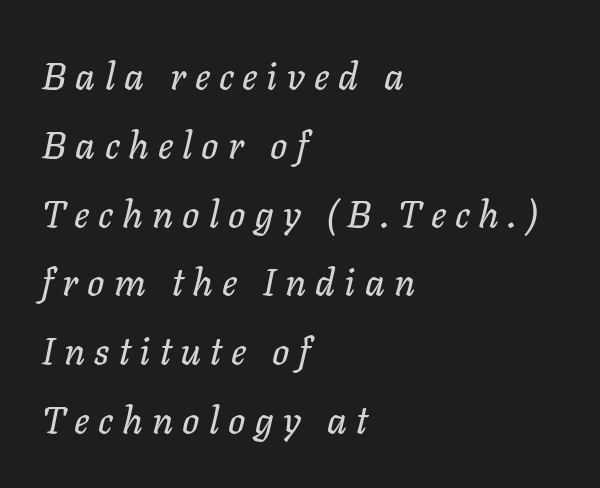
The image shows 38 px text type, italic (leaning right); set left-aligned, line spacing 1.81x, unusually wide letter spacing (+0.24 em), not underlined; low stroke contrast and a medium x-height.
